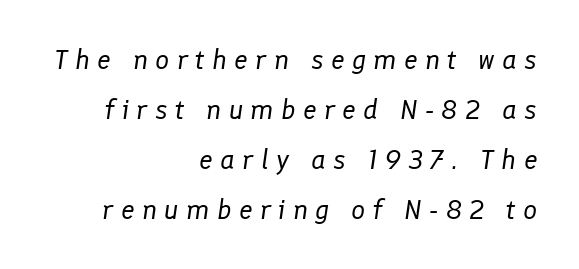
Q: Is the text bold? A: No.
Q: Is the text italic (slanted)? A: Yes, it leans right by about 8 degrees.
Q: Is the text underlined? A: No.
Q: How is the paragraph aligned? A: Right-aligned.
Q: Is the spacing between letters normal or unusually wide? A: Unusually wide.
Q: Width (condensed, normal, or wide)? A: Normal.
Q: Stroke contrast? A: Low.
Q: x-height? A: Medium.
Q: Monospaced? A: No.
